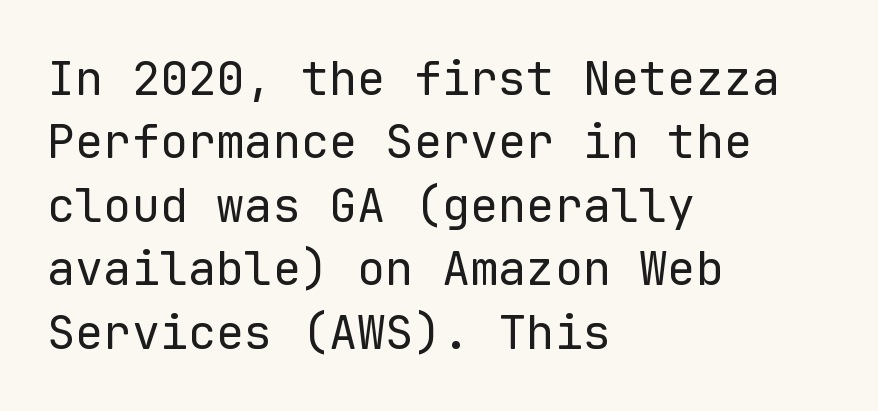
The image shows 47 px regular-weight sans-serif type, upright, monospaced; set left-aligned, normal line spacing (1.35x), normal letter spacing, not underlined; low stroke contrast and a medium x-height.
